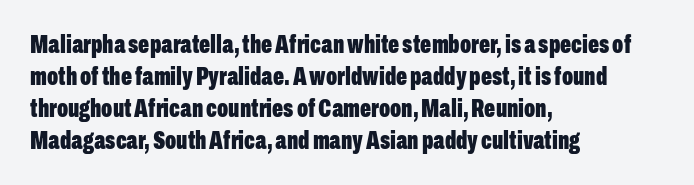
The image shows 26 px bold type, upright; set left-aligned, line spacing 1.23x, normal letter spacing, not underlined.
